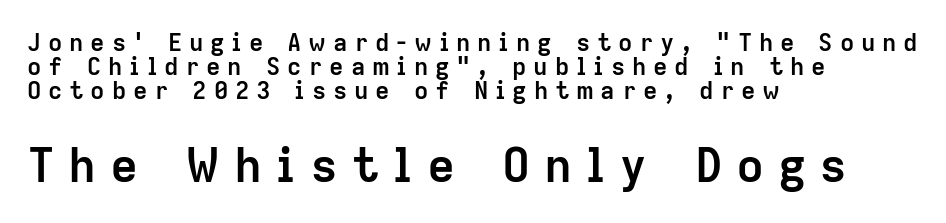
The image shows 47 px semibold sans-serif type, upright; set left-aligned, tight line spacing (0.99x), unusually wide letter spacing (+0.28 em), not underlined; the second (bottom) block is 1.96x larger; low stroke contrast and a medium x-height.
